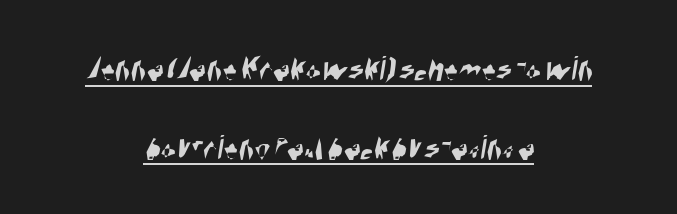
Nothing unusual about the tracking: characters are spaced as the font intends. Note: no serifs on the glyphs. Like a heading marked for emphasis, these lines bear an underscore. This block would shrink considerably if given ordinary leading; it's expanded now. If you folded the block vertically in half, each line would mirror itself in length.
